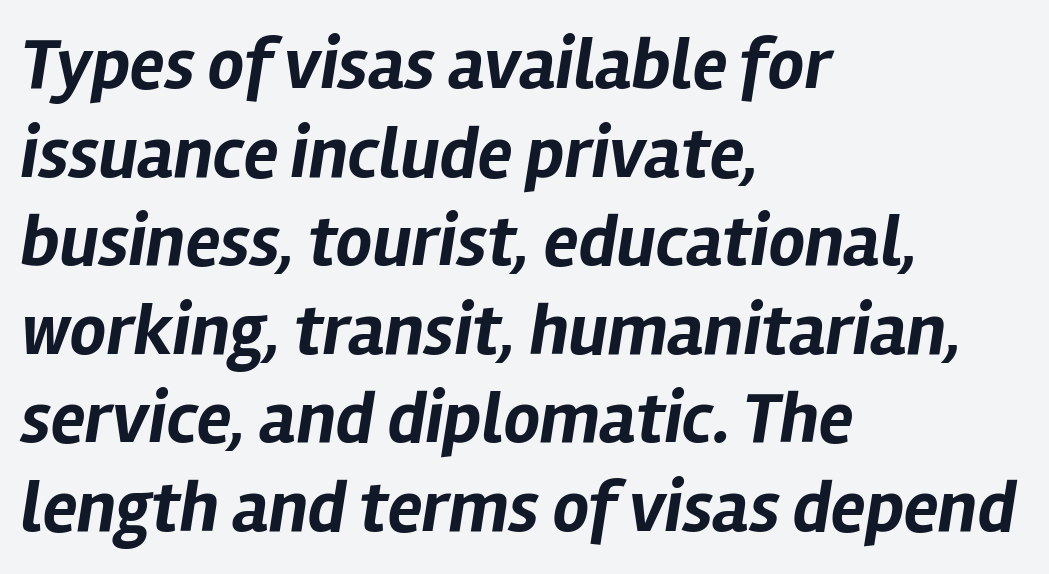
The image shows 72 px bold type, italic (leaning right); set left-aligned, line spacing 1.23x, normal letter spacing, not underlined; low stroke contrast and a medium x-height.
